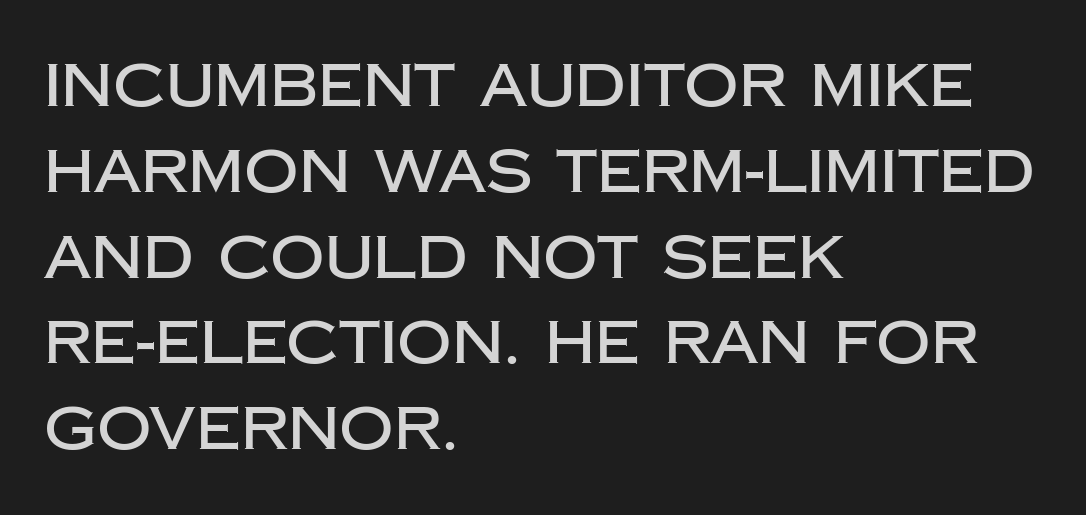
The image shows 60 px sans-serif type, upright; set left-aligned, normal line spacing (1.43x), normal letter spacing, not underlined; low stroke contrast and a large x-height.
